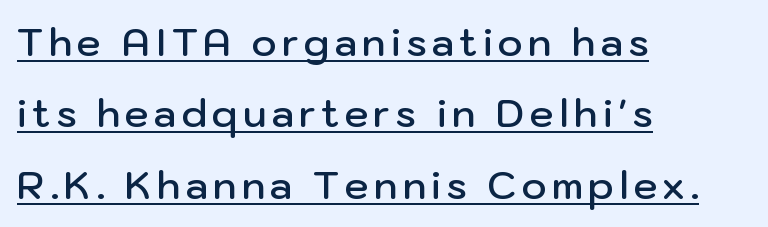
The image shows 38 px semibold sans-serif type, upright; set left-aligned, line spacing 1.88x, underlined; low stroke contrast and a medium x-height.
